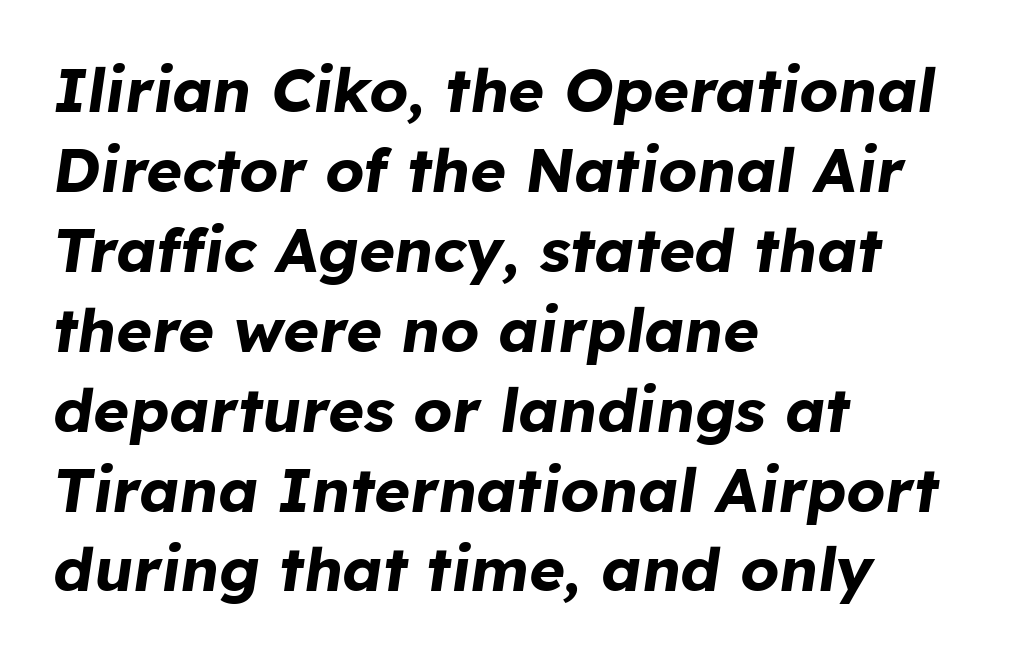
Q: Is the text bold? A: Yes.
Q: Is the text italic (slanted)? A: Yes, it leans right by about 8 degrees.
Q: Is the text underlined? A: No.
Q: How is the paragraph aligned? A: Left-aligned.
Q: Is the spacing between letters normal or unusually wide? A: Normal.
Q: Is the spacing between lines tight, normal or loose? A: Normal.
Q: Width (condensed, normal, or wide)? A: Normal.
Q: Stroke contrast? A: Low.
Q: x-height? A: Medium.
Q: Monospaced? A: No.
